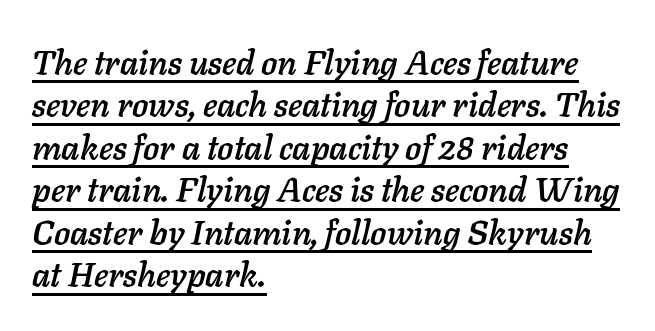
Q: Is the text italic (slanted)? A: Yes, it leans right by about 11 degrees.
Q: Is the text underlined? A: Yes.
Q: How is the paragraph aligned? A: Left-aligned.
Q: Is the spacing between letters normal or unusually wide? A: Normal.
Q: Is the spacing between lines tight, normal or loose? A: Normal.
Q: Width (condensed, normal, or wide)? A: Normal.
Q: Stroke contrast? A: Low.
Q: x-height? A: Medium.
Q: Monospaced? A: No.
